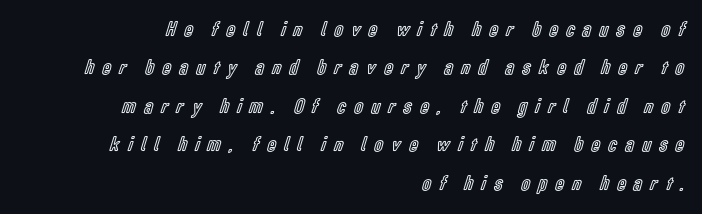
Visually the block forms a straight wall on the right and a jagged coastline on the left. The area under the type is left untouched. How are the letters spaced? Widely, with obvious added tracking.
